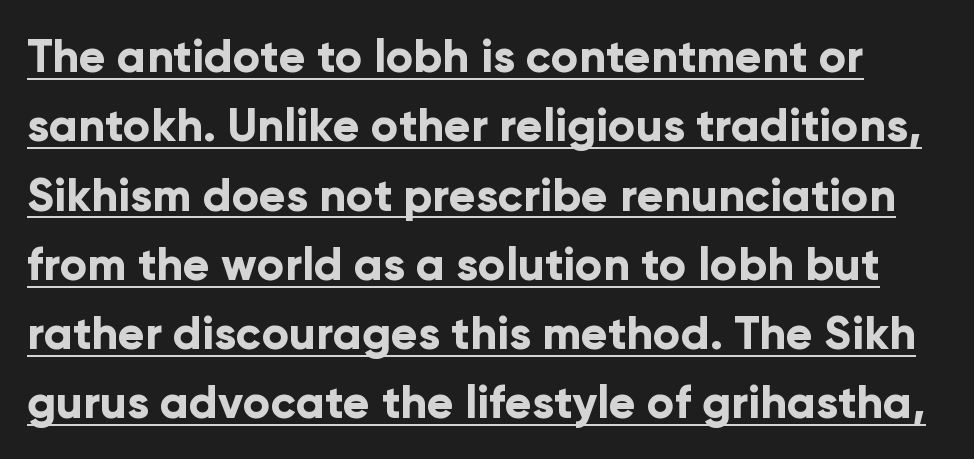
Q: Is the text bold? A: Yes.
Q: Is the text italic (slanted)? A: No, it is upright.
Q: Is the typeface a serif or a sans-serif typeface? A: Sans-serif.
Q: Is the text underlined? A: Yes.
Q: Is the spacing between letters normal or unusually wide? A: Normal.
Q: Is the spacing between lines tight, normal or loose? A: Normal.
Q: Width (condensed, normal, or wide)? A: Normal.
Q: Stroke contrast? A: Low.
Q: x-height? A: Medium.
Q: Monospaced? A: No.
